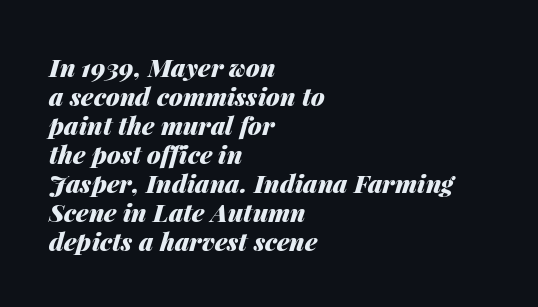
The image shows 25 px bold type, italic (leaning right); set left-aligned, line spacing 1.16x, normal letter spacing, not underlined.
